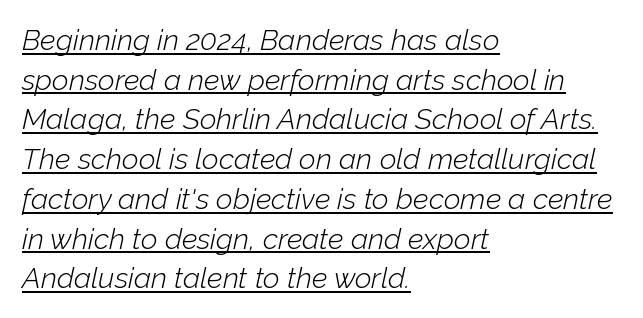
The specimen reads as italic at a glance. Vertical stems look standard width or narrower in stroke. The type is set solid horizontally, with unmodified tracking. The rendering uses natural spacing where letterforms have individual widths. The rows are spaced the way most documents space them. A continuous stroke trails under the words, as in a hyperlink.
